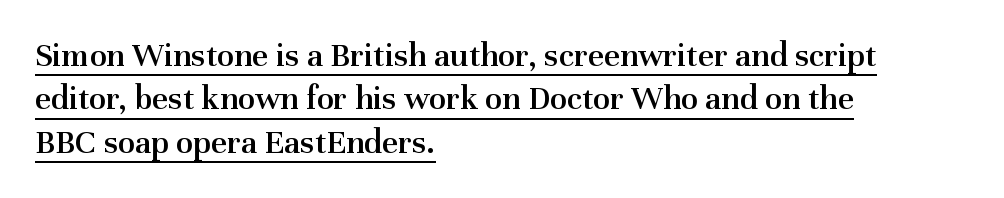
Look at the stroke-to-counter ratio: somewhat heavy, a semibold. The rag falls on the right side of this text block. These lines are rendered in a variable-pitch font. The font family rendered here belongs to the serif group.
